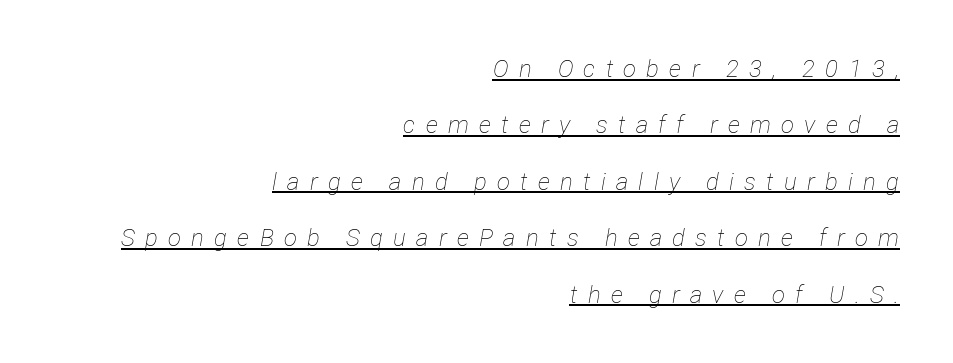
Q: Is the text bold? A: No.
Q: Is the text italic (slanted)? A: Yes, it leans right by about 12 degrees.
Q: Is the text underlined? A: Yes.
Q: How is the paragraph aligned? A: Right-aligned.
Q: Is the spacing between letters normal or unusually wide? A: Unusually wide.
Q: Is the spacing between lines tight, normal or loose? A: Loose.
